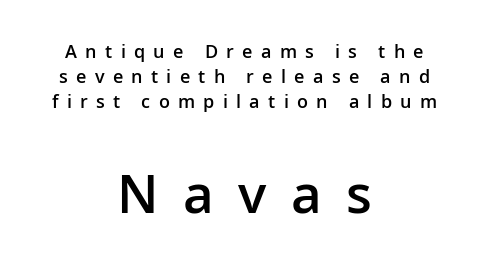
The image shows 53 px semibold sans-serif type, upright; set centered, normal line spacing (1.4x), unusually wide letter spacing (+0.46 em), not underlined; the second (bottom) block is 2.94x larger; low stroke contrast and a medium x-height.
